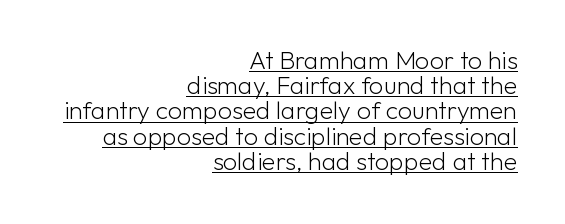
{"italic": "no", "bold": "no", "underline": "yes", "align": "right", "line_spacing": "tight", "line_spacing_ratio": 1.01, "letter_spacing": "normal", "letter_spacing_em": 0.0, "glyph_px": 25}
